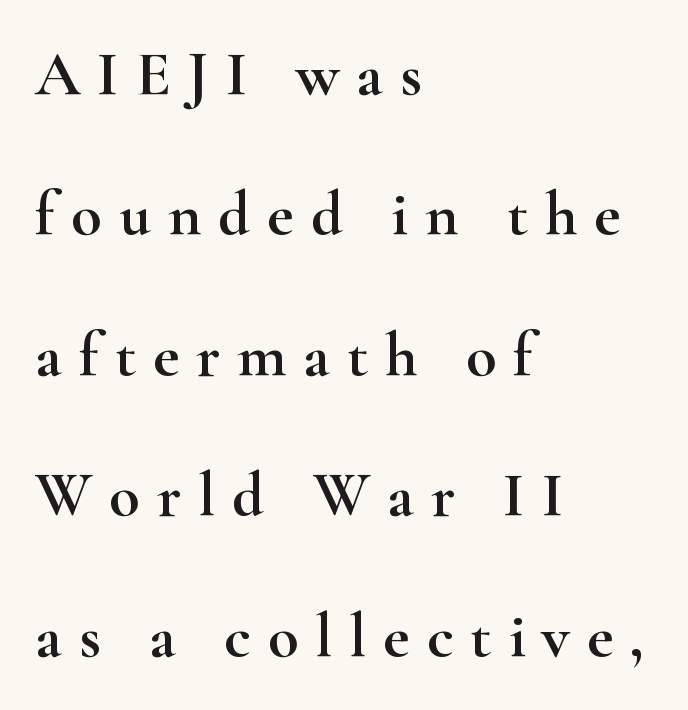
The image shows 63 px wide serif type, upright; set left-aligned, loose line spacing (2.23x), unusually wide letter spacing (+0.27 em), not underlined; high stroke contrast and a small x-height.
